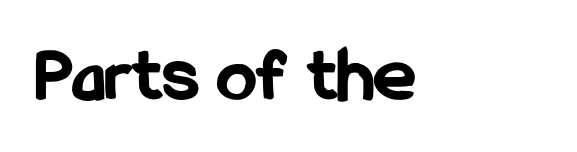
Q: Is the text bold? A: Yes.
Q: Is the text italic (slanted)? A: No, it is upright.
Q: Is the typeface a serif or a sans-serif typeface? A: Sans-serif.
Q: Is the text underlined? A: No.
Q: Is the spacing between letters normal or unusually wide? A: Normal.
Q: Width (condensed, normal, or wide)? A: Condensed.
Q: Stroke contrast? A: Low.
Q: x-height? A: Medium.
Q: Monospaced? A: No.
